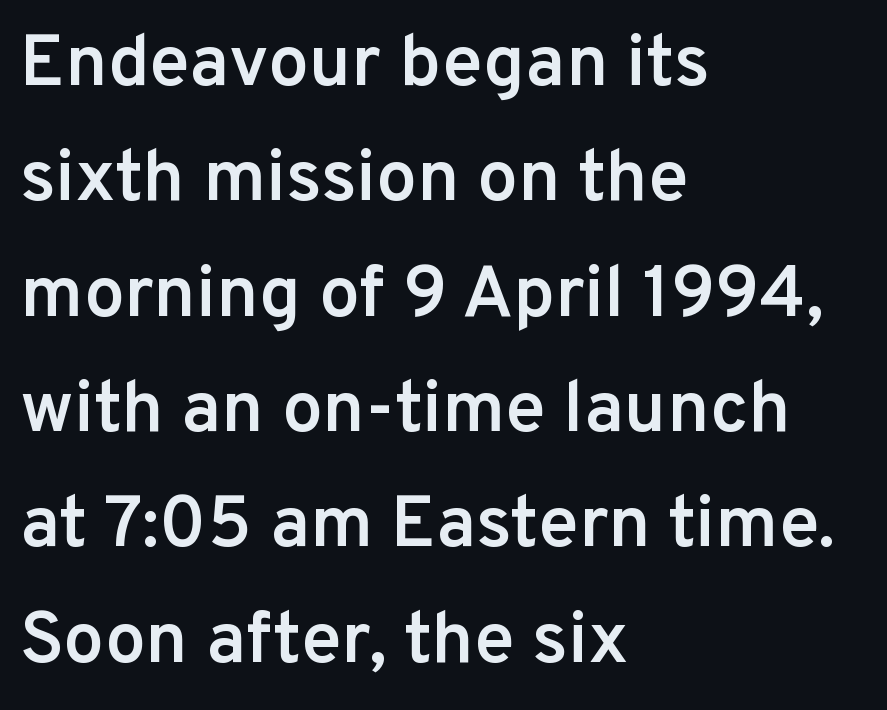
Each glyph is drawn with semibold strokes, heavier than normal yet not fully bold. A student would call this left alignment; a typographer would say flush left, rag right. Bare-footed words on every line. If you measured baseline to baseline, you'd find a middling distance. The typeface chosen for these lines omits serifs.
